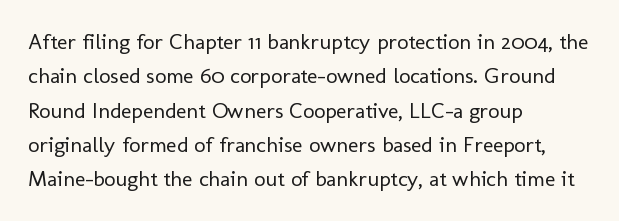
Q: Is the text bold? A: No.
Q: Is the text italic (slanted)? A: No, it is upright.
Q: Is the text underlined? A: No.
Q: How is the paragraph aligned? A: Left-aligned.
Q: Is the spacing between letters normal or unusually wide? A: Normal.
Q: Is the spacing between lines tight, normal or loose? A: Normal.
